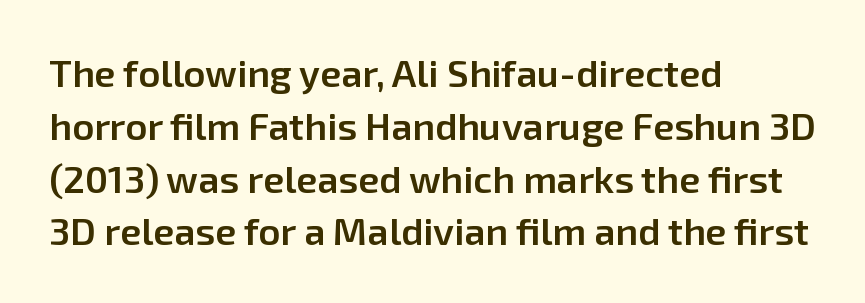
The image shows 38 px semibold sans-serif type, upright; set left-aligned, normal line spacing (1.39x), normal letter spacing, not underlined; low stroke contrast and a medium x-height.
